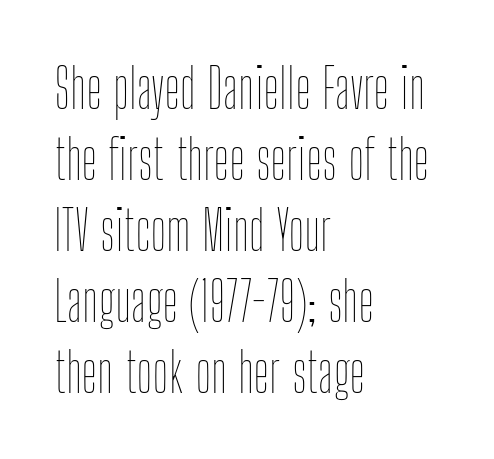
How are the letters spaced? Ordinarily, with no added tracking. The lines sit at an ordinary, default distance from one another. Horizontally, the lines are justified to the leading edge only. Ink coverage per letter is moderate at most. Is this a fixed-width face? No — the glyphs have proportional, varying widths.
